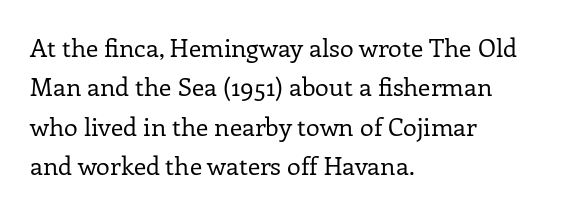
This block has exactly the height ordinary leading produces. Heft: none added — not bold. The face used here is rendered with its standard letterfit. Horizontally, the lines are justified to the leading edge only.
